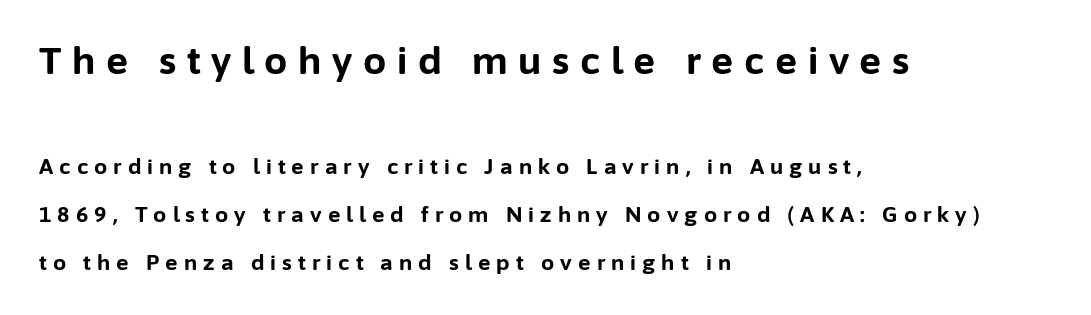
{"serif": "no", "italic": "no", "bold": "yes", "weight": "bold", "width": "normal", "stroke_contrast": "low", "x_height": "medium", "monospaced": "no", "underline": "no", "align": "left", "line_spacing": "loose", "line_spacing_ratio": 2.3, "letter_spacing": "wide", "letter_spacing_em": 0.29, "larger_block": "first", "size_ratio": 1.76, "glyph_px": 37}
